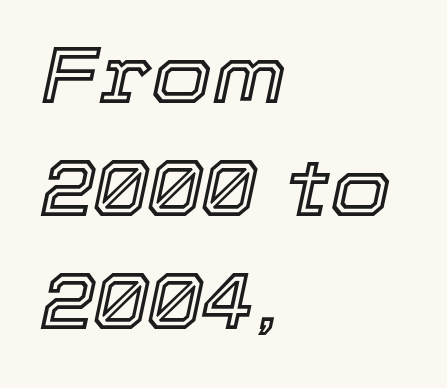
Slant detected: the letters are inclined. Character widths vary here, with narrow letters taking less room than wide ones. Letter spacing: default. One glance says typical: line gaps are just what's usual. The passage shown is not underscored anywhere. Leftover space on each line is placed entirely after the last word.
